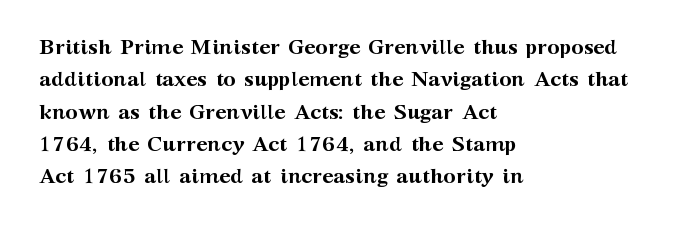
The image shows 21 px bold type, upright; set left-aligned, normal line spacing (1.54x), normal letter spacing, not underlined.
